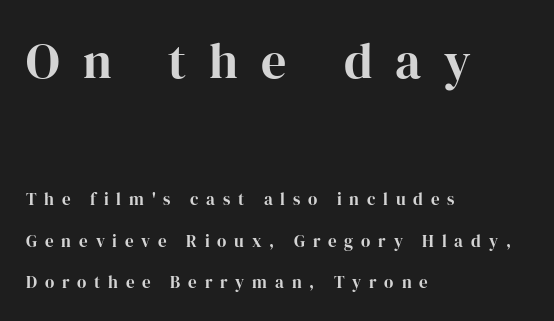
The letters advance in unequal steps, a hallmark of proportional type. Letter spacing: wide. In terms of weight, the rendering is a true, heavy bold. The zone under the glyphs is completely vacant.
